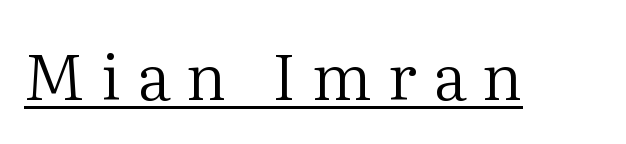
Q: Is the text bold? A: No.
Q: Is the text italic (slanted)? A: No, it is upright.
Q: Is the typeface a serif or a sans-serif typeface? A: Serif.
Q: Is the text underlined? A: Yes.
Q: Is the spacing between letters normal or unusually wide? A: Unusually wide.
Q: Width (condensed, normal, or wide)? A: Normal.
Q: Stroke contrast? A: Medium.
Q: x-height? A: Medium.
Q: Monospaced? A: No.
